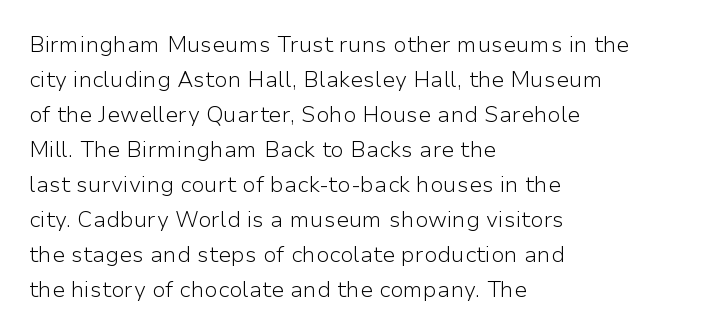
The image shows 22 px text type, upright; set left-aligned, normal line spacing (1.59x), normal letter spacing, not underlined.
